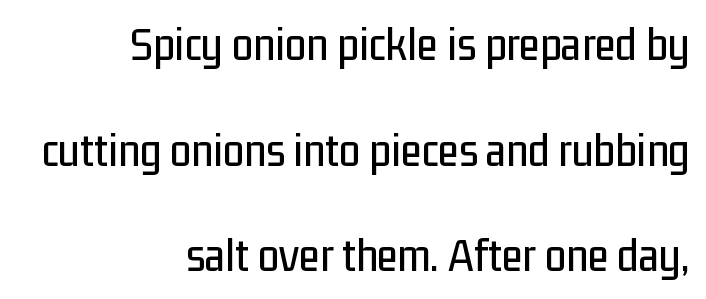
Q: Is the text italic (slanted)? A: No, it is upright.
Q: Is the typeface a serif or a sans-serif typeface? A: Sans-serif.
Q: Is the text underlined? A: No.
Q: How is the paragraph aligned? A: Right-aligned.
Q: Is the spacing between letters normal or unusually wide? A: Normal.
Q: Is the spacing between lines tight, normal or loose? A: Loose.
Q: Width (condensed, normal, or wide)? A: Condensed.
Q: Stroke contrast? A: Low.
Q: x-height? A: Medium.
Q: Monospaced? A: No.
